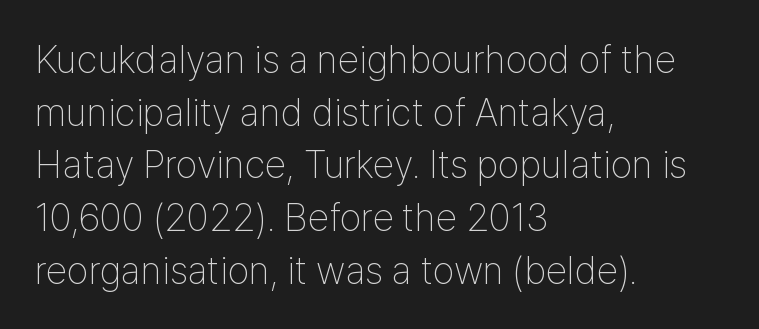
Nothing heavy about these letters — not bold at all. Is the letter spacing exaggerated? No — it looks like the ordinary default. Designer's note — italics off, roman on. The rag falls on the right side of this text block.
